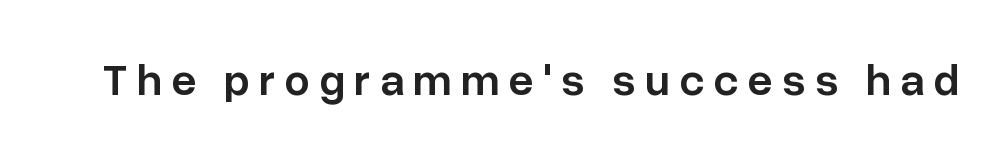
{"serif": "no", "italic": "no", "bold": "semi", "weight": "semibold", "width": "normal", "stroke_contrast": "low", "x_height": "medium", "monospaced": "no", "underline": "no", "letter_spacing": "wide", "letter_spacing_em": 0.2, "glyph_px": 45}
